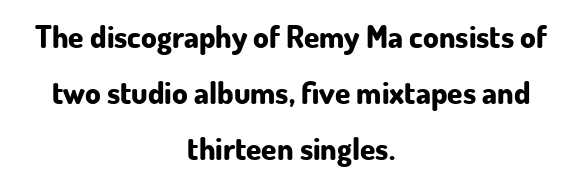
{"serif": "no", "italic": "no", "bold": "yes", "weight": "bold", "width": "normal", "stroke_contrast": "low", "x_height": "small", "monospaced": "no", "underline": "no", "align": "center", "line_spacing_ratio": 1.8, "letter_spacing": "normal", "letter_spacing_em": 0.0, "glyph_px": 31}
